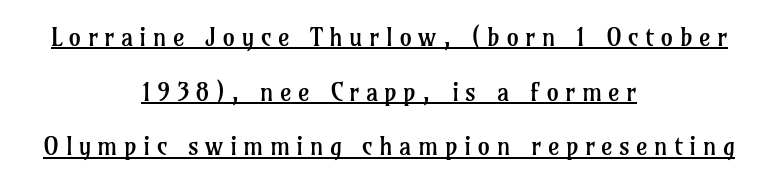
Q: Is the text bold? A: No.
Q: Is the text italic (slanted)? A: No, it is upright.
Q: Is the text underlined? A: Yes.
Q: How is the paragraph aligned? A: Centered.
Q: Is the spacing between letters normal or unusually wide? A: Unusually wide.
Q: Is the spacing between lines tight, normal or loose? A: Loose.
